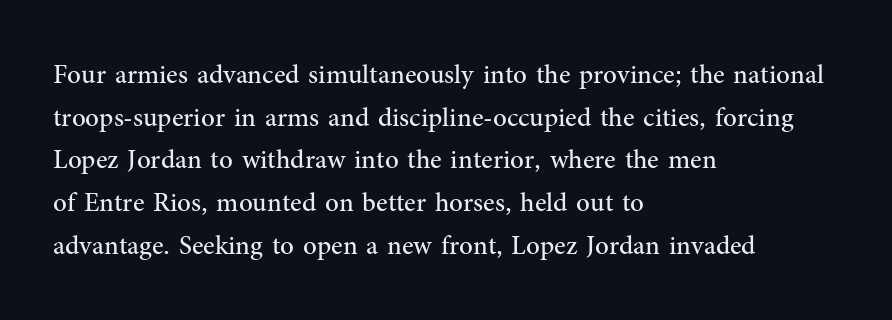
Q: Is the text bold? A: No.
Q: Is the text italic (slanted)? A: No, it is upright.
Q: Is the text underlined? A: No.
Q: How is the paragraph aligned? A: Left-aligned.
Q: Is the spacing between letters normal or unusually wide? A: Normal.
Q: Is the spacing between lines tight, normal or loose? A: Normal.
